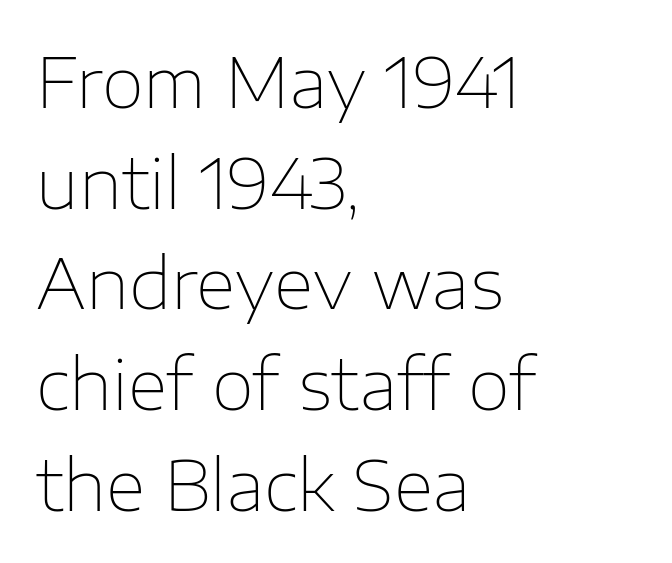
Q: Is the text bold? A: No.
Q: Is the text italic (slanted)? A: No, it is upright.
Q: Is the typeface a serif or a sans-serif typeface? A: Sans-serif.
Q: Is the text underlined? A: No.
Q: How is the paragraph aligned? A: Left-aligned.
Q: Is the spacing between letters normal or unusually wide? A: Normal.
Q: Is the spacing between lines tight, normal or loose? A: Normal.
Q: Width (condensed, normal, or wide)? A: Normal.
Q: Stroke contrast? A: Low.
Q: x-height? A: Medium.
Q: Monospaced? A: No.
